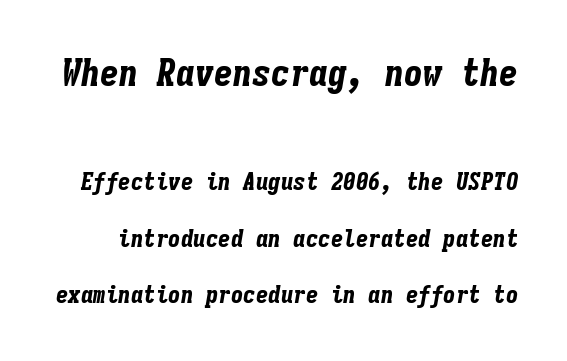
Q: Is the text bold? A: Yes.
Q: Is the text italic (slanted)? A: Yes, it leans right by about 9 degrees.
Q: Is the text underlined? A: No.
Q: Is the spacing between letters normal or unusually wide? A: Normal.
Q: Is the spacing between lines tight, normal or loose? A: Loose.
Q: Which block of text is set in a larger size, the first (top) or the second (bottom)? A: The first (top) one.
Q: Width (condensed, normal, or wide)? A: Condensed.
Q: Stroke contrast? A: Low.
Q: x-height? A: Medium.
Q: Monospaced? A: Yes.
